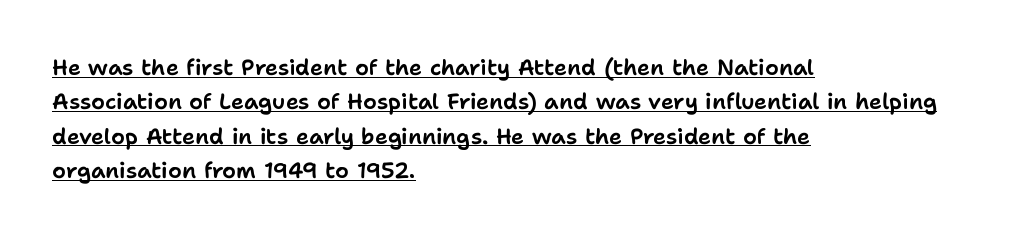
What's the leading like? Ordinary, nothing unusual. This rendering leaves character spacing at its baseline value. A classic flush-left, rag-right setting is used for this passage. The face used here appears with an underline applied. Designer's note — italics off, roman on.
